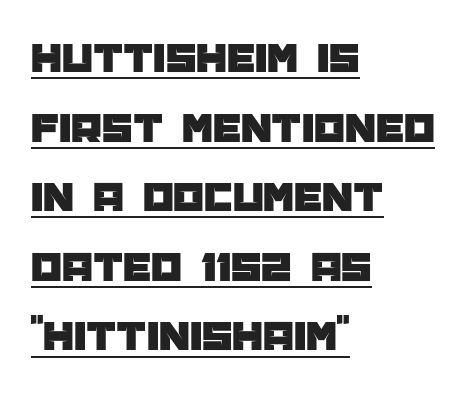
Q: Is the text italic (slanted)? A: No, it is upright.
Q: Is the typeface a serif or a sans-serif typeface? A: Sans-serif.
Q: Is the text underlined? A: Yes.
Q: How is the paragraph aligned? A: Left-aligned.
Q: Is the spacing between letters normal or unusually wide? A: Normal.
Q: Is the spacing between lines tight, normal or loose? A: Normal.
Q: Width (condensed, normal, or wide)? A: Normal.
Q: Stroke contrast? A: Low.
Q: x-height? A: Large.
Q: Monospaced? A: No.
